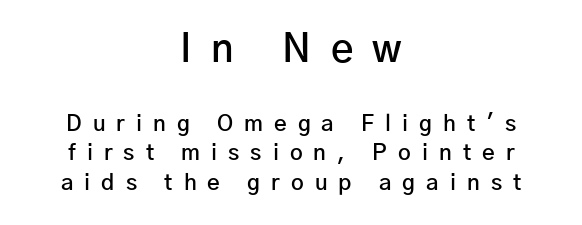
Q: Is the text bold? A: Semi-bold.
Q: Is the text italic (slanted)? A: No, it is upright.
Q: Is the typeface a serif or a sans-serif typeface? A: Sans-serif.
Q: Is the text underlined? A: No.
Q: How is the paragraph aligned? A: Centered.
Q: Is the spacing between letters normal or unusually wide? A: Unusually wide.
Q: Is the spacing between lines tight, normal or loose? A: Normal.
Q: Which block of text is set in a larger size, the first (top) or the second (bottom)? A: The first (top) one.
Q: Width (condensed, normal, or wide)? A: Normal.
Q: Stroke contrast? A: Low.
Q: x-height? A: Medium.
Q: Monospaced? A: No.
